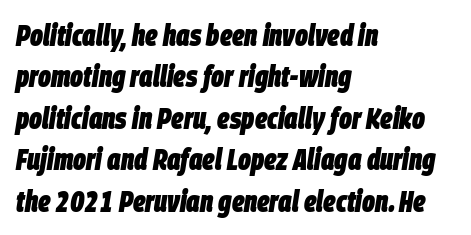
Q: Is the text bold? A: Yes.
Q: Is the text italic (slanted)? A: Yes, it leans right by about 9 degrees.
Q: Is the text underlined? A: No.
Q: How is the paragraph aligned? A: Left-aligned.
Q: Is the spacing between letters normal or unusually wide? A: Normal.
Q: Is the spacing between lines tight, normal or loose? A: Normal.
Q: Width (condensed, normal, or wide)? A: Condensed.
Q: Stroke contrast? A: Low.
Q: x-height? A: Large.
Q: Monospaced? A: No.
